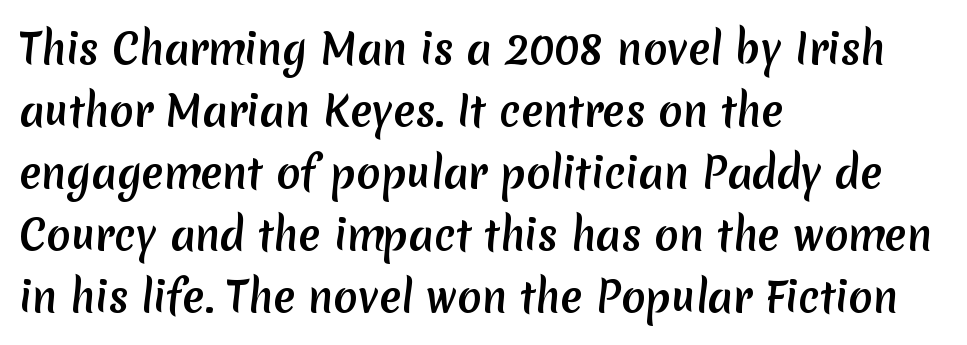
The image shows 40 px sans-serif type; set left-aligned, normal line spacing (1.55x), normal letter spacing, not underlined; medium stroke contrast and a medium x-height.
